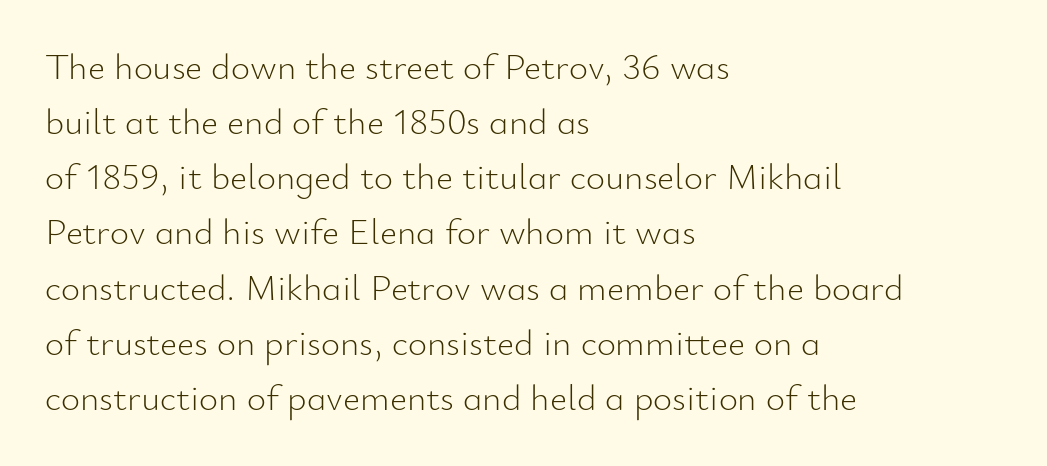
{"serif": "no", "italic": "no", "bold": "no", "weight": "light", "width": "normal", "stroke_contrast": "low", "x_height": "small", "monospaced": "no", "underline": "no", "align": "left", "line_spacing": "normal", "line_spacing_ratio": 1.49, "letter_spacing": "normal", "letter_spacing_em": 0.0, "glyph_px": 37}
